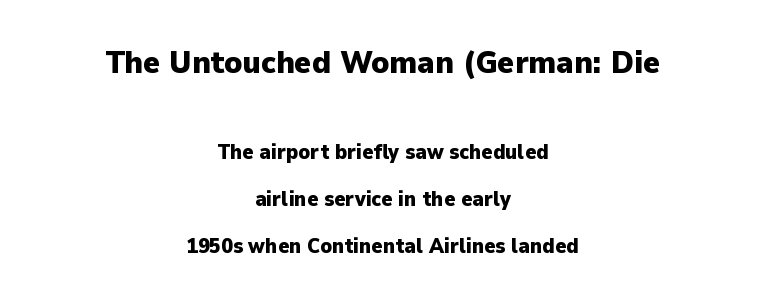
Vertical spacing — loose. Bare-footed words on every line. The type is set solid horizontally, with unmodified tracking. The more generous point size was reserved for the upper chunk.
